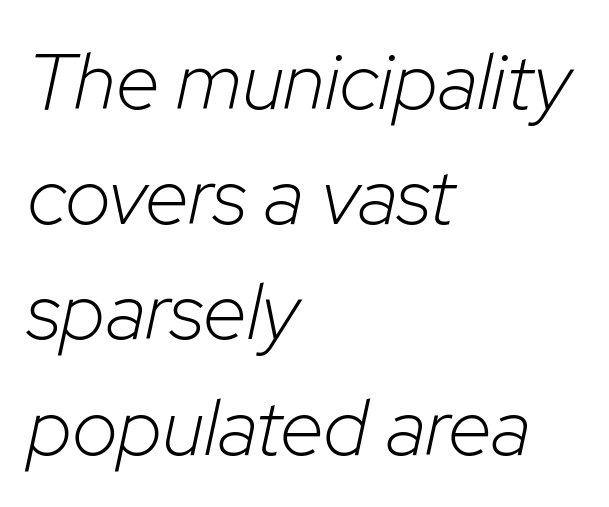
Q: Is the text bold? A: No.
Q: Is the text italic (slanted)? A: Yes, it leans right by about 12 degrees.
Q: Is the text underlined? A: No.
Q: How is the paragraph aligned? A: Left-aligned.
Q: Is the spacing between letters normal or unusually wide? A: Normal.
Q: Is the spacing between lines tight, normal or loose? A: Normal.
Q: Width (condensed, normal, or wide)? A: Normal.
Q: Stroke contrast? A: Low.
Q: x-height? A: Medium.
Q: Monospaced? A: No.
